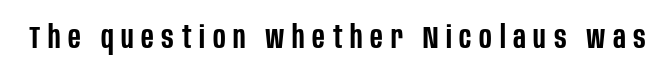
Q: Is the text bold? A: Semi-bold.
Q: Is the text italic (slanted)? A: No, it is upright.
Q: Is the typeface a serif or a sans-serif typeface? A: Sans-serif.
Q: Is the text underlined? A: No.
Q: Is the spacing between letters normal or unusually wide? A: Unusually wide.
Q: Width (condensed, normal, or wide)? A: Condensed.
Q: Stroke contrast? A: Low.
Q: x-height? A: Large.
Q: Monospaced? A: No.
